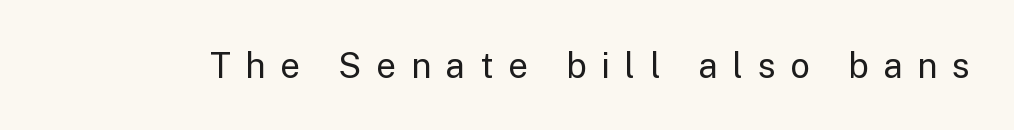
These lines are rendered in a variable-pitch font. Vertical stems look standard width or narrower in stroke. Glyph-to-glyph distance is far greater than everyday printed text. Are there feet on the stems? There aren't — it's a sans. Any mark beneath the type? The region is blank.
